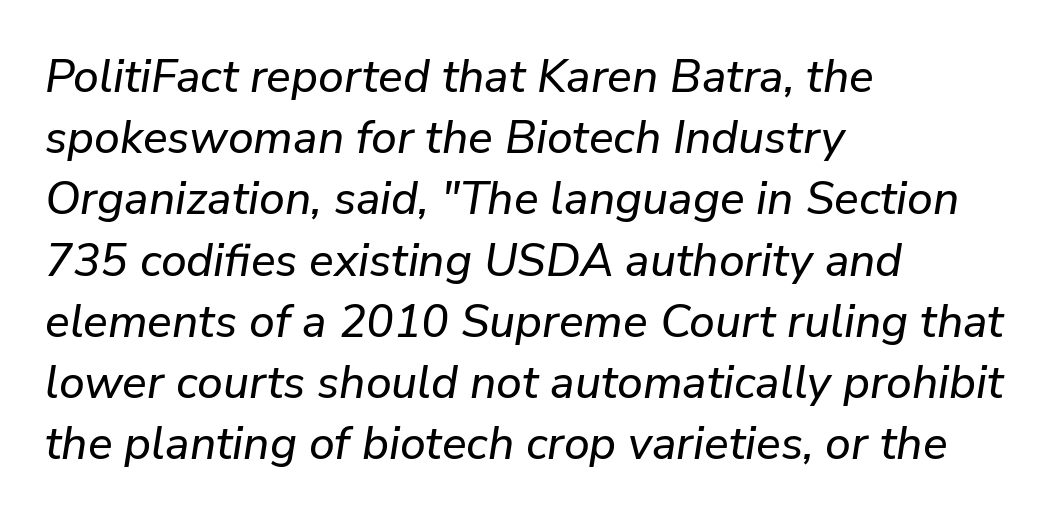
The image shows 46 px text type, italic (leaning right); set left-aligned, normal line spacing (1.33x), normal letter spacing, not underlined; low stroke contrast and a medium x-height.
